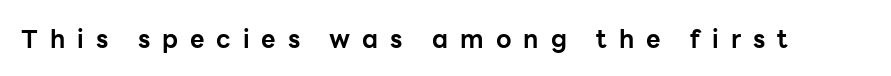
Unmarked baselines from the first word to the last. The letters stand upright; this is a roman face. Is the type bold? Yes — the strokes are clearly thick and heavy. Spacing between characters has been opened up far beyond the box default.
